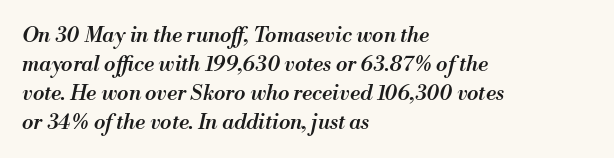
The image shows 21 px text type, italic (leaning right); set left-aligned, normal line spacing (1.38x), normal letter spacing, not underlined.
